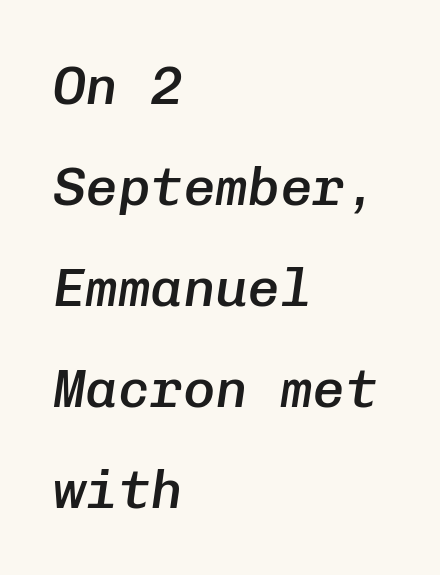
The image shows 54 px semibold type, italic (leaning right), monospaced; set left-aligned, line spacing 1.87x, normal letter spacing, not underlined; low stroke contrast and a medium x-height.
